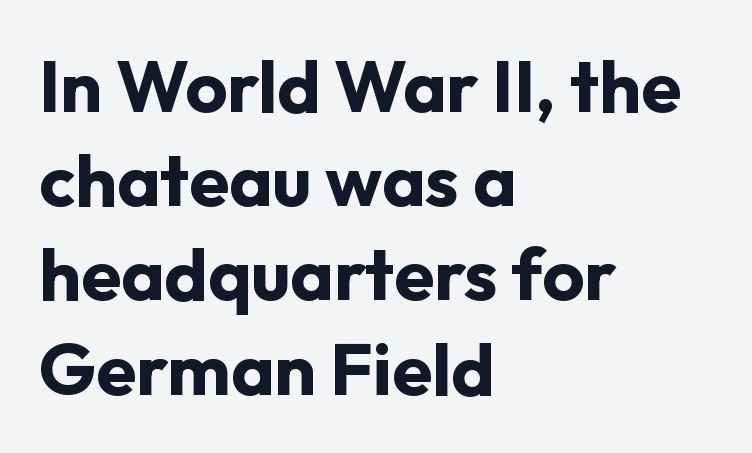
{"serif": "no", "italic": "no", "bold": "yes", "weight": "bold", "width": "normal", "stroke_contrast": "low", "x_height": "medium", "monospaced": "no", "underline": "no", "align": "left", "line_spacing": "normal", "line_spacing_ratio": 1.29, "letter_spacing": "normal", "letter_spacing_em": 0.0, "glyph_px": 73}
